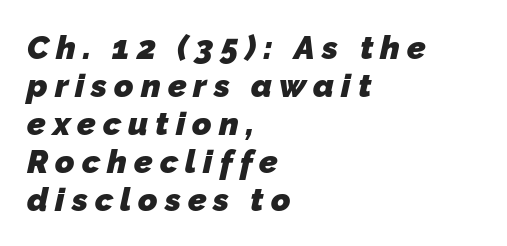
{"serif": "no", "bold": "yes", "weight": "heavy", "width": "normal", "stroke_contrast": "low", "x_height": "medium", "monospaced": "no", "underline": "no", "align": "left", "line_spacing": "tight", "line_spacing_ratio": 1.15, "letter_spacing": "wide", "letter_spacing_em": 0.21, "glyph_px": 33}
